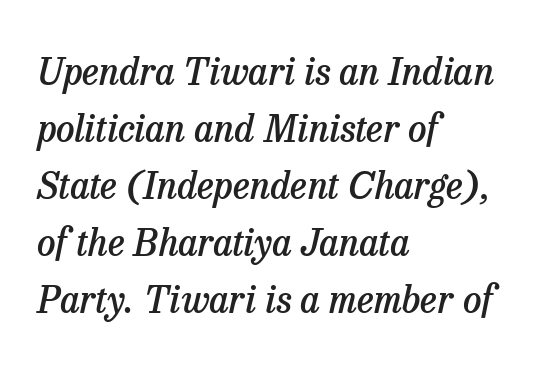
The vertical gap from one line to the next is medium. Looking at the ascenders, they clearly lean. The characters display serif detailing at their extremities. Caption: standard tracking, unaltered. Where is the straight margin? On the left. Unmarked baselines from the first word to the last.
